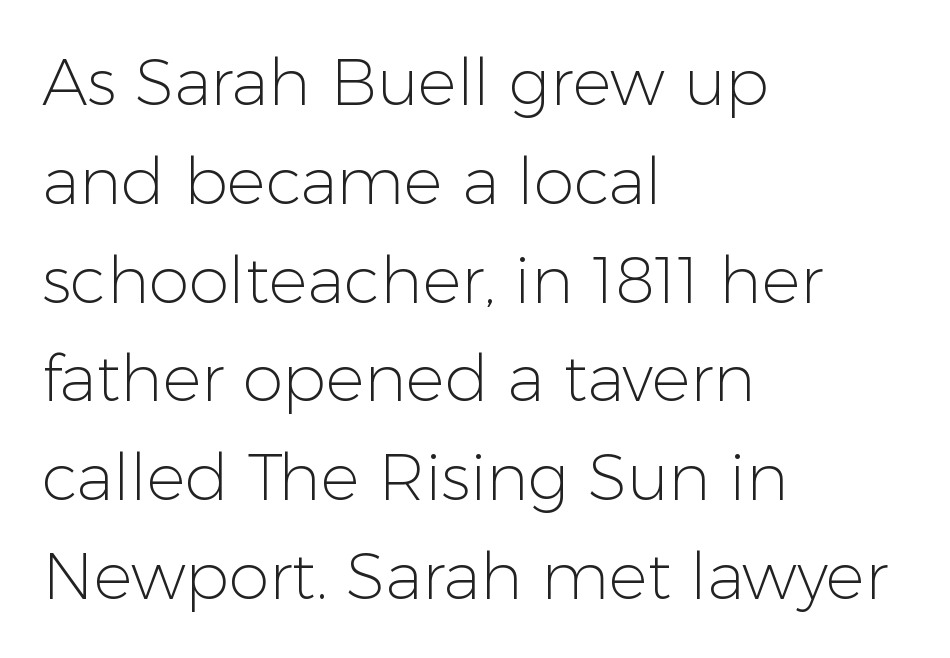
The line texture is even and compact thanks to regular tracking. You can tell it's not italic because the verticals are truly vertical. Has an underline been added? It has not. Do the characters align in a grid? No, the font is proportional.
